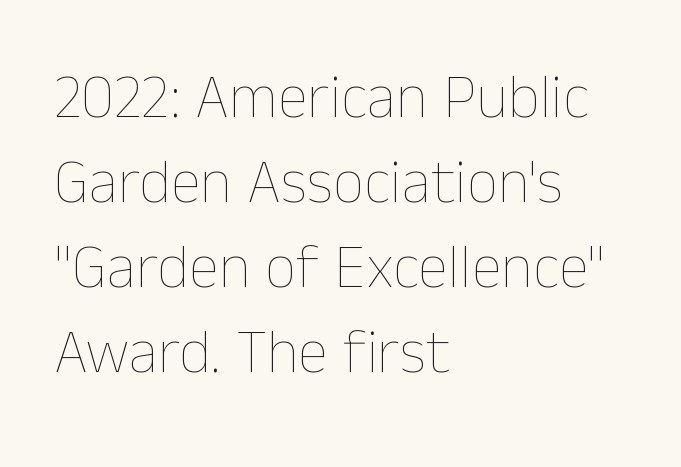
These lines are set flush left with a ragged right edge. Rule under the text: the space is simply empty. The rendering uses natural spacing where letterforms have individual widths. Baseline-to-baseline distance is the conventional proportion of letter height. These lines keep a tight, regular rhythm from letter to letter. Each stroke keeps to a modest, everyday thickness or less.
